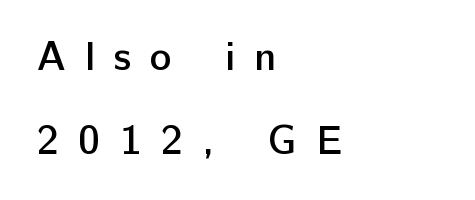
The image shows 41 px semibold sans-serif type, upright; set left-aligned, loose line spacing (2.04x), unusually wide letter spacing (+0.47 em), not underlined; low stroke contrast and a medium x-height.
